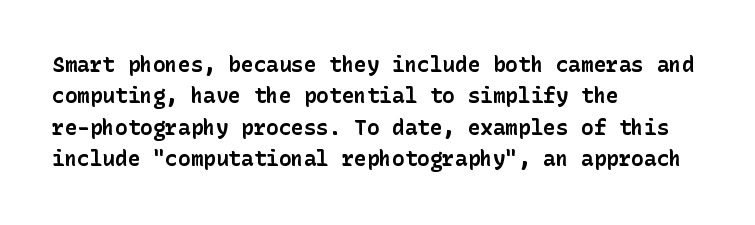
Set as a true bold cut, around the 700 mark. You can tell it's not italic because the verticals are truly vertical. Horizontally, the lines are justified to the leading edge only. Evenly set lines give the paragraph a standard silhouette. Just letters on the line, the space beneath them empty. Compared with typical body copy, the letter spacing here is the same.
